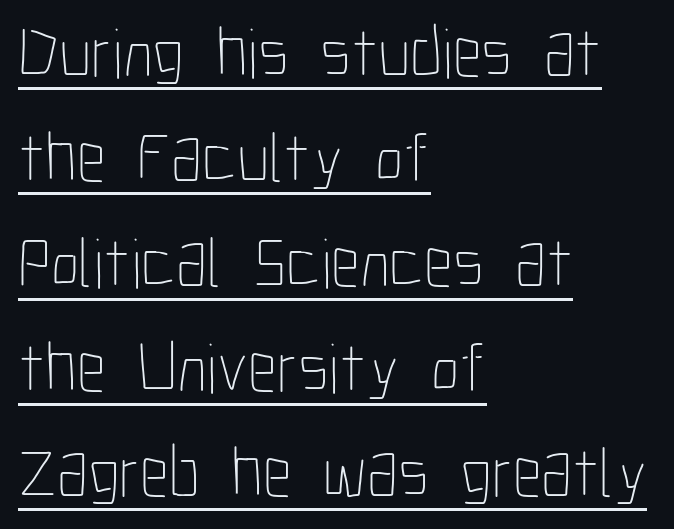
Q: Is the text bold? A: No.
Q: Is the text italic (slanted)? A: No, it is upright.
Q: Is the text underlined? A: Yes.
Q: How is the paragraph aligned? A: Left-aligned.
Q: Is the spacing between letters normal or unusually wide? A: Normal.
Q: Is the spacing between lines tight, normal or loose? A: Normal.
Q: Width (condensed, normal, or wide)? A: Condensed.
Q: Stroke contrast? A: Low.
Q: x-height? A: Medium.
Q: Monospaced? A: No.
